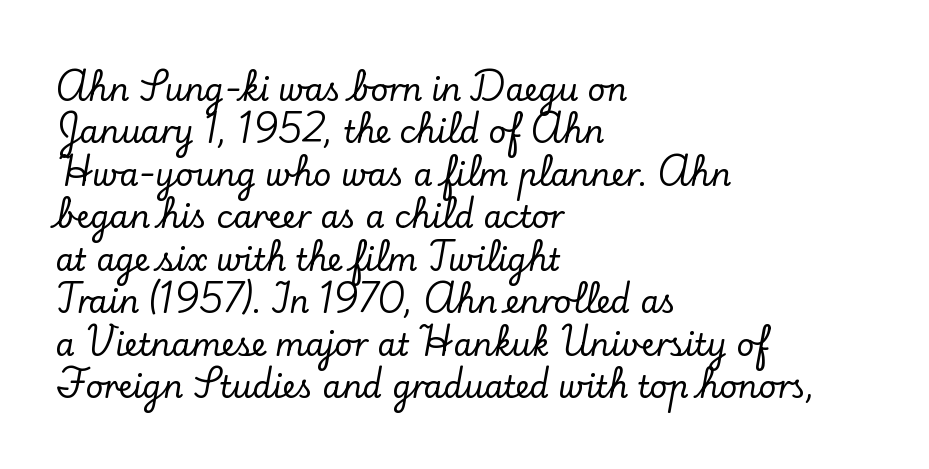
{"serif": "yes", "width": "normal", "stroke_contrast": "low", "x_height": "small", "monospaced": "no", "underline": "no", "align": "left", "line_spacing": "normal", "line_spacing_ratio": 1.37, "letter_spacing": "normal", "letter_spacing_em": 0.0, "glyph_px": 31}
